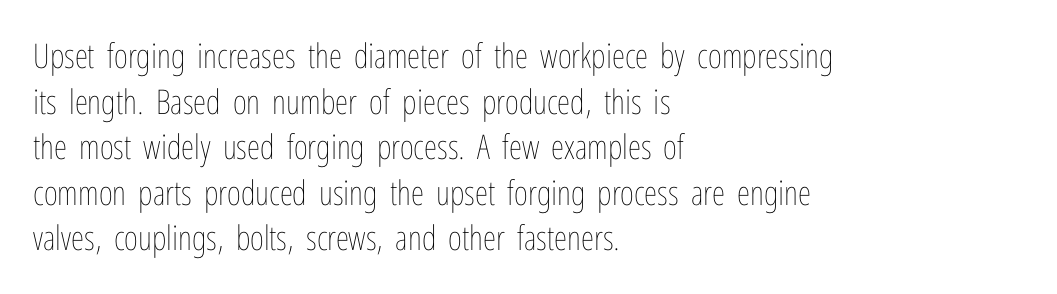
Q: Is the text bold? A: No.
Q: Is the text italic (slanted)? A: No, it is upright.
Q: Is the text underlined? A: No.
Q: How is the paragraph aligned? A: Left-aligned.
Q: Is the spacing between letters normal or unusually wide? A: Normal.
Q: Is the spacing between lines tight, normal or loose? A: Normal.
Q: Width (condensed, normal, or wide)? A: Condensed.
Q: Stroke contrast? A: Low.
Q: x-height? A: Medium.
Q: Monospaced? A: No.
